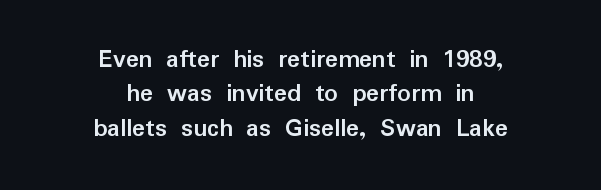
Compared with an ordinary text face, these strokes are far heavier — a full bold. A roman cut, with each character standing at attention. The rendering positions every line midway between the sides. Tracking value appears to be zero — textbook default spacing. The leading is moderate, giving the passage an even texture.
